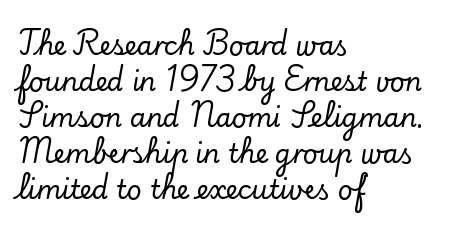
The image shows 26 px text type; set left-aligned, normal line spacing (1.38x), normal letter spacing, not underlined.
